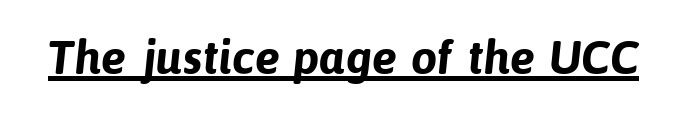
The image shows 47 px bold sans-serif type; set normal letter spacing, underlined; low stroke contrast and a medium x-height.
